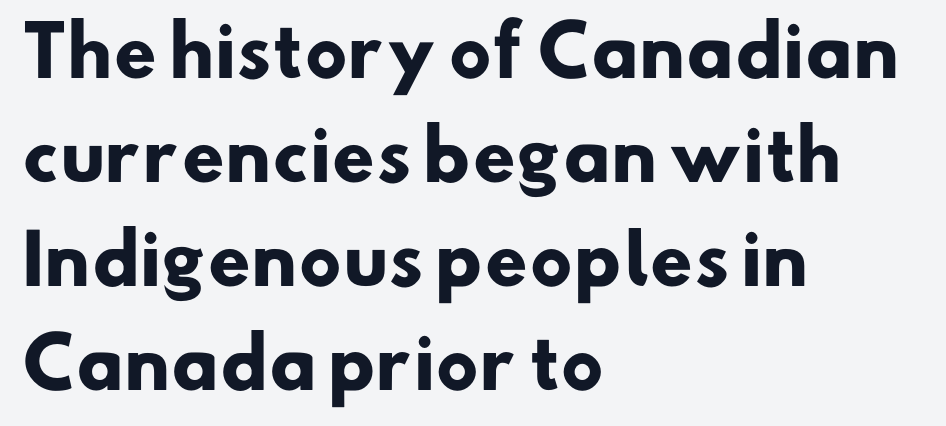
Q: Is the text bold? A: Yes.
Q: Is the typeface a serif or a sans-serif typeface? A: Sans-serif.
Q: Is the text underlined? A: No.
Q: How is the paragraph aligned? A: Left-aligned.
Q: Is the spacing between letters normal or unusually wide? A: Normal.
Q: Is the spacing between lines tight, normal or loose? A: Normal.
Q: Width (condensed, normal, or wide)? A: Normal.
Q: Stroke contrast? A: Low.
Q: x-height? A: Small.
Q: Monospaced? A: No.
